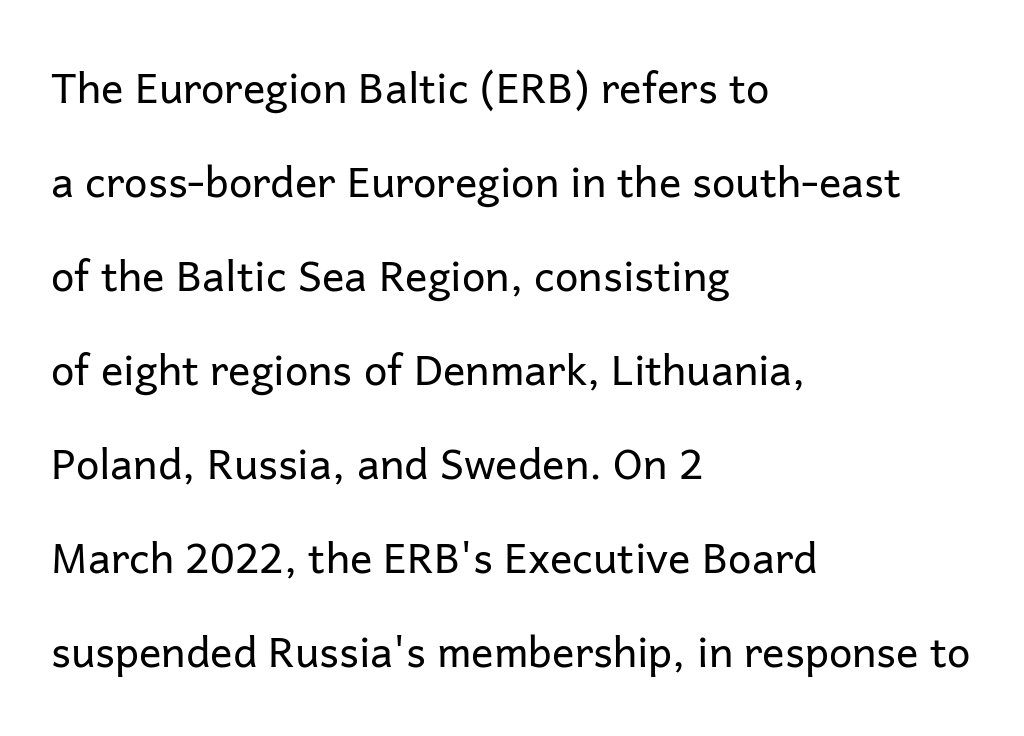
Check the space under the baseline: it is left empty. Widely set lines give the paragraph a tall, airy silhouette. Character widths vary here, with narrow letters taking less room than wide ones. Stem width sits at or under what a default text font uses.
